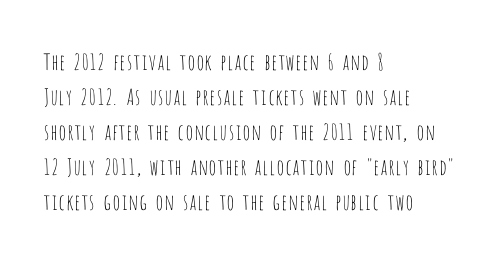
The image shows 22 px text type, upright; set left-aligned, normal line spacing (1.59x), normal letter spacing, not underlined.
